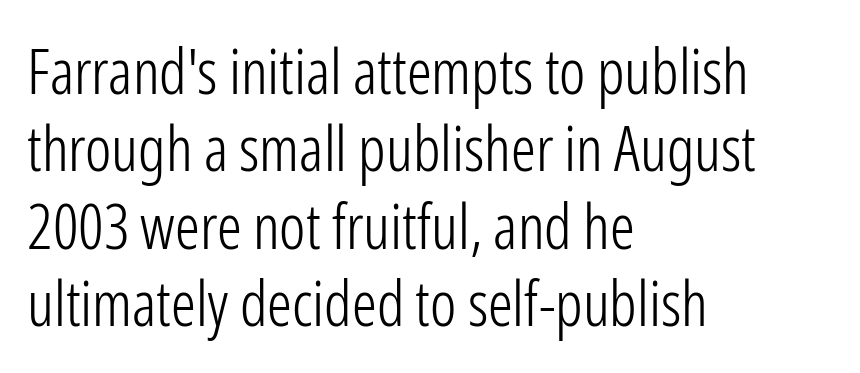
Q: Is the text bold? A: No.
Q: Is the text italic (slanted)? A: No, it is upright.
Q: Is the typeface a serif or a sans-serif typeface? A: Sans-serif.
Q: Is the text underlined? A: No.
Q: How is the paragraph aligned? A: Left-aligned.
Q: Is the spacing between letters normal or unusually wide? A: Normal.
Q: Is the spacing between lines tight, normal or loose? A: Normal.
Q: Width (condensed, normal, or wide)? A: Condensed.
Q: Stroke contrast? A: Low.
Q: x-height? A: Medium.
Q: Monospaced? A: No.
